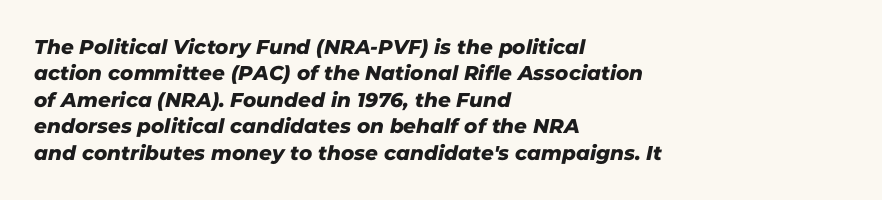
Q: Is the text underlined? A: No.
Q: How is the paragraph aligned? A: Left-aligned.
Q: Is the spacing between letters normal or unusually wide? A: Normal.
Q: Is the spacing between lines tight, normal or loose? A: Normal.
